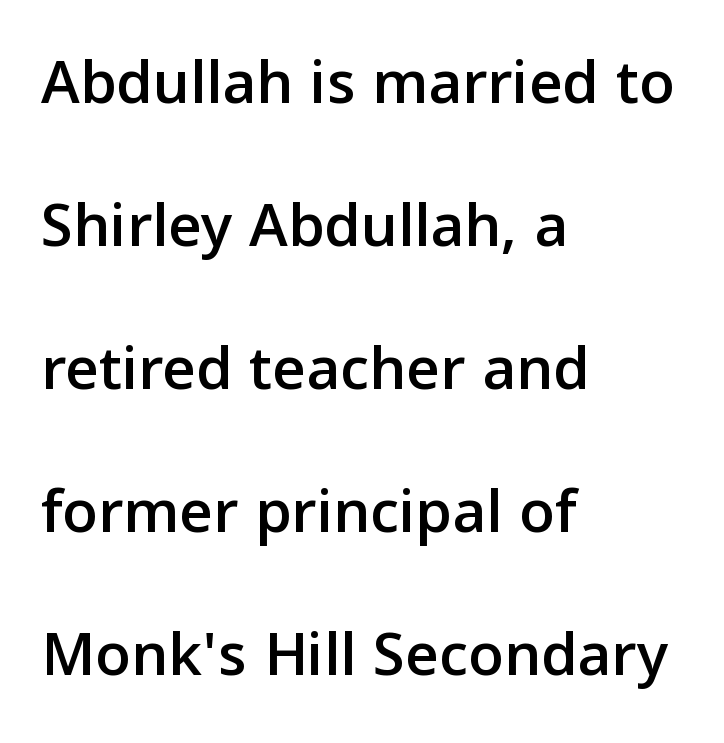
The image shows 65 px sans-serif type, upright; set left-aligned, loose line spacing (2.2x), normal letter spacing, not underlined; low stroke contrast and a medium x-height.
